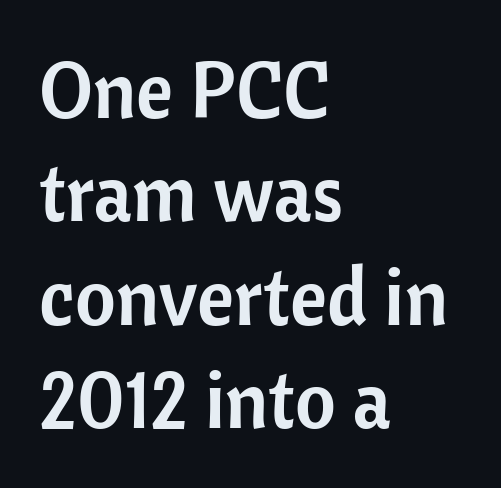
The image shows 79 px sans-serif type, upright; set left-aligned, normal line spacing (1.31x), normal letter spacing, not underlined; low stroke contrast and a medium x-height.
